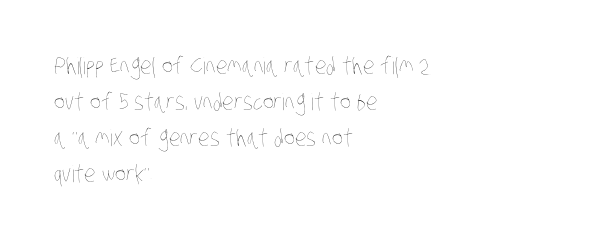
Q: Is the text bold? A: No.
Q: Is the text underlined? A: No.
Q: How is the paragraph aligned? A: Left-aligned.
Q: Is the spacing between letters normal or unusually wide? A: Normal.
Q: Is the spacing between lines tight, normal or loose? A: Normal.
